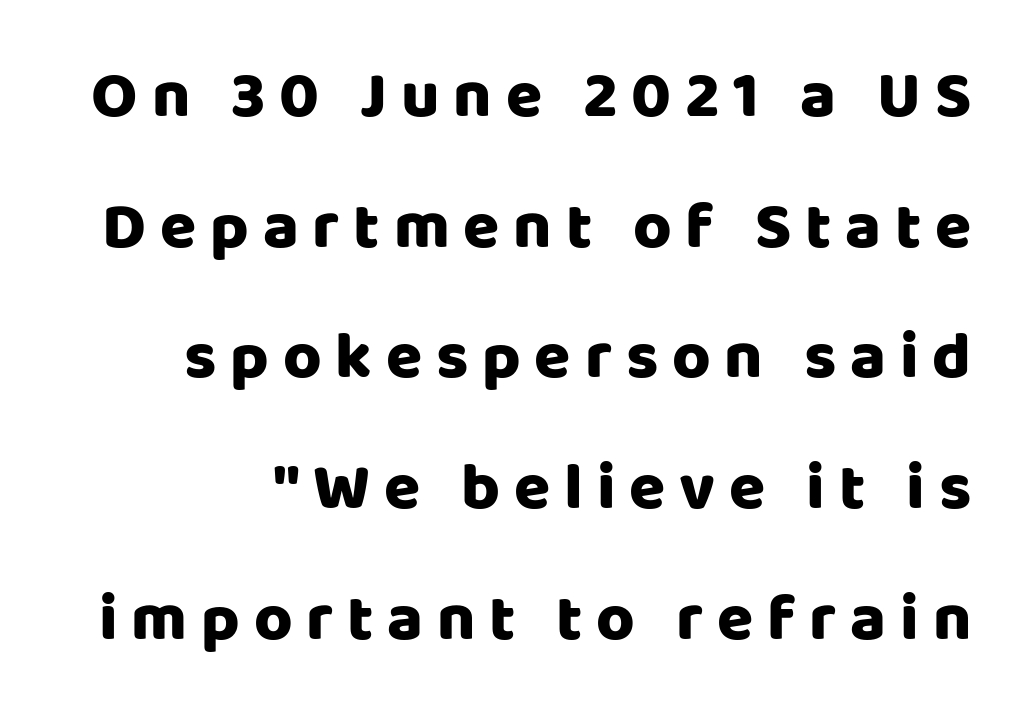
{"serif": "no", "italic": "no", "bold": "yes", "weight": "heavy", "width": "normal", "stroke_contrast": "low", "x_height": "large", "monospaced": "no", "underline": "no", "align": "right", "line_spacing": "loose", "line_spacing_ratio": 1.98, "letter_spacing": "wide", "letter_spacing_em": 0.21, "glyph_px": 66}
